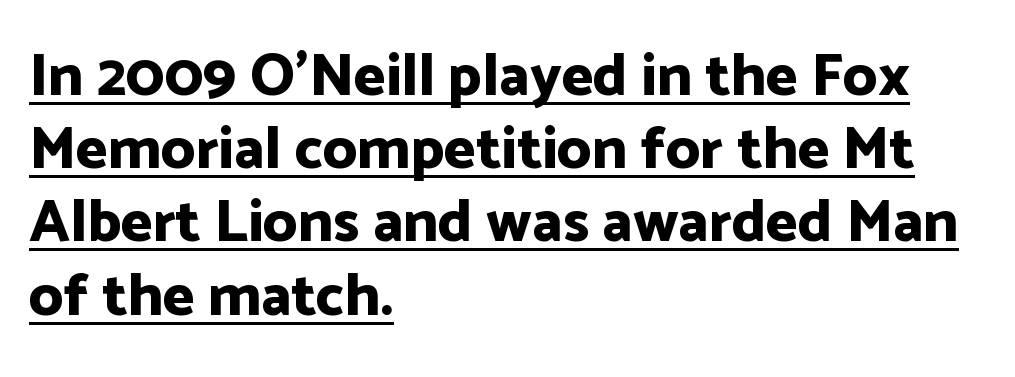
The image shows 60 px bold sans-serif type, upright; set left-aligned, line spacing 1.22x, normal letter spacing, underlined; low stroke contrast and a medium x-height.
